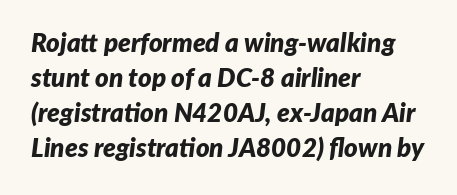
Q: Is the text bold? A: Yes.
Q: Is the text italic (slanted)? A: Yes, it leans right by about 7 degrees.
Q: Is the text underlined? A: No.
Q: How is the paragraph aligned? A: Left-aligned.
Q: Is the spacing between letters normal or unusually wide? A: Normal.
Q: Is the spacing between lines tight, normal or loose? A: Normal.
